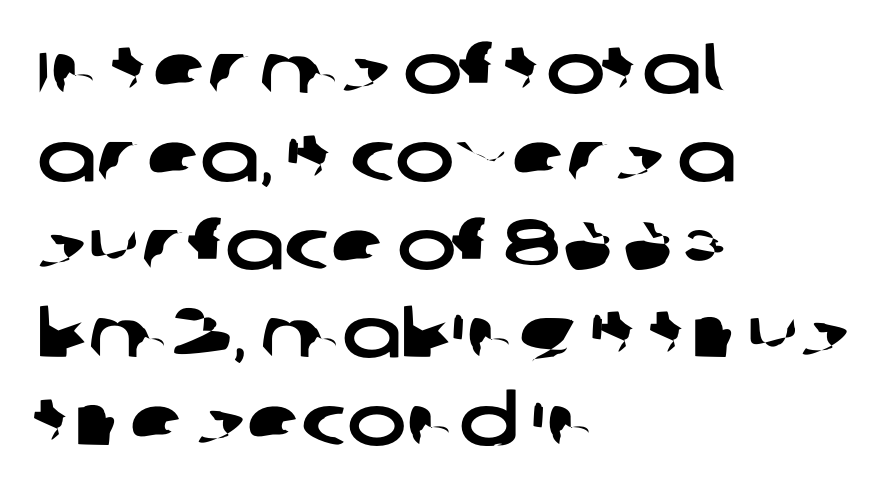
{"serif": "no", "width": "wide", "stroke_contrast": "low", "x_height": "large", "monospaced": "no", "underline": "no", "align": "left", "line_spacing_ratio": 1.24, "letter_spacing": "normal", "letter_spacing_em": 0.0, "glyph_px": 71}
